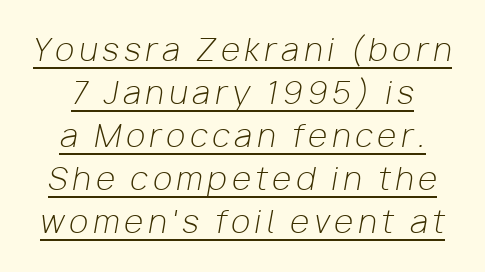
Character widths vary here, with narrow letters taking less room than wide ones. Vertical spacing — default. Observe the lean: these are italic letterforms. No chunkiness to these letters — they're not bold. The sample's only ornament is a line tracing under the words.
